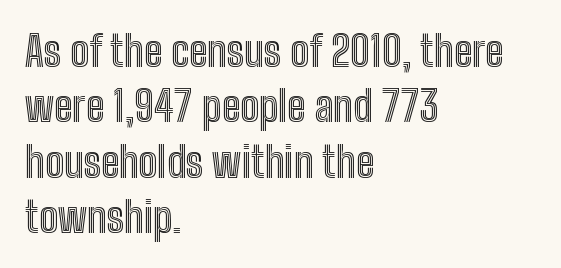
{"italic": "no", "width": "condensed", "x_height": "medium", "monospaced": "no", "underline": "no", "align": "left", "line_spacing": "normal", "line_spacing_ratio": 1.32, "letter_spacing": "normal", "letter_spacing_em": 0.0, "glyph_px": 42}
